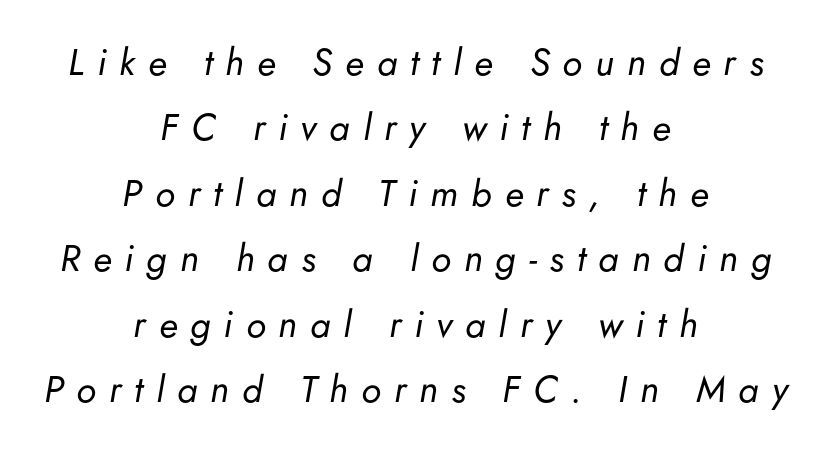
{"italic": "yes", "lean": "right", "slant_degrees": 5, "bold": "no", "weight": "regular", "width": "normal", "stroke_contrast": "low", "x_height": "small", "monospaced": "no", "underline": "no", "align": "center", "line_spacing_ratio": 1.77, "letter_spacing": "wide", "letter_spacing_em": 0.35, "glyph_px": 37}
